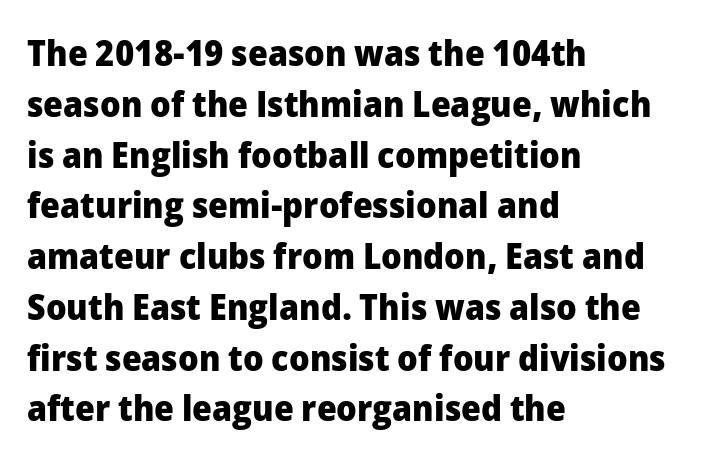
Q: Is the text bold? A: Yes.
Q: Is the text italic (slanted)? A: No, it is upright.
Q: Is the typeface a serif or a sans-serif typeface? A: Sans-serif.
Q: Is the text underlined? A: No.
Q: How is the paragraph aligned? A: Left-aligned.
Q: Is the spacing between letters normal or unusually wide? A: Normal.
Q: Is the spacing between lines tight, normal or loose? A: Normal.
Q: Width (condensed, normal, or wide)? A: Normal.
Q: Stroke contrast? A: Low.
Q: x-height? A: Medium.
Q: Monospaced? A: No.
